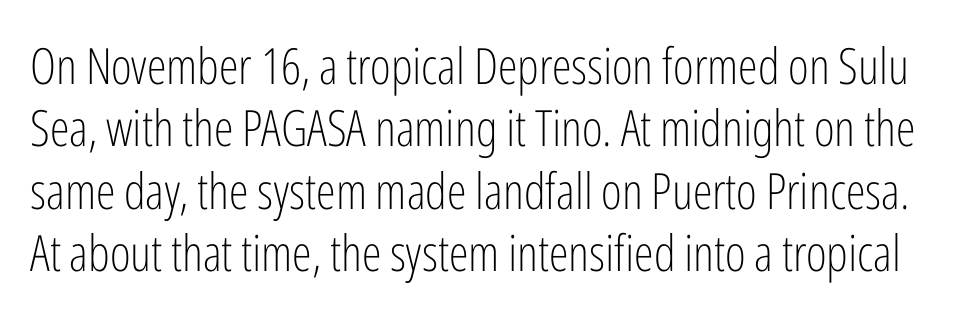
The image shows 50 px light, condensed sans-serif type, upright; set normal line spacing (1.25x), normal letter spacing, not underlined; low stroke contrast and a medium x-height.
